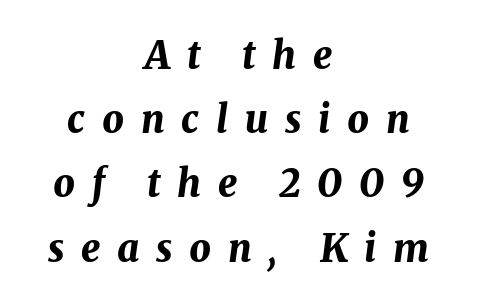
Q: Is the text bold? A: Yes.
Q: Is the text italic (slanted)? A: Yes, it leans right by about 8 degrees.
Q: Is the text underlined? A: No.
Q: How is the paragraph aligned? A: Centered.
Q: Is the spacing between letters normal or unusually wide? A: Unusually wide.
Q: Is the spacing between lines tight, normal or loose? A: Normal.
Q: Width (condensed, normal, or wide)? A: Normal.
Q: Stroke contrast? A: Medium.
Q: x-height? A: Medium.
Q: Monospaced? A: No.
